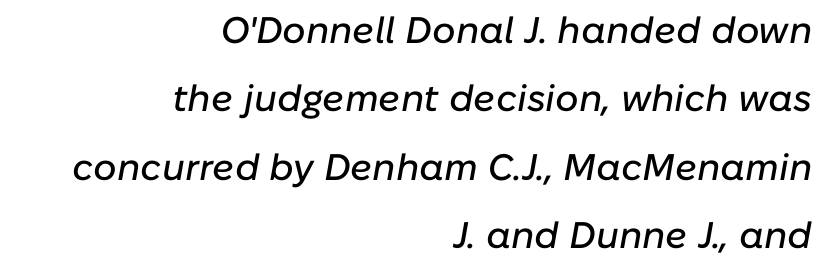
{"italic": "yes", "lean": "right", "slant_degrees": 10, "width": "normal", "stroke_contrast": "low", "x_height": "medium", "monospaced": "no", "underline": "no", "align": "right", "line_spacing_ratio": 1.85, "letter_spacing": "normal", "letter_spacing_em": 0.0, "glyph_px": 37}
